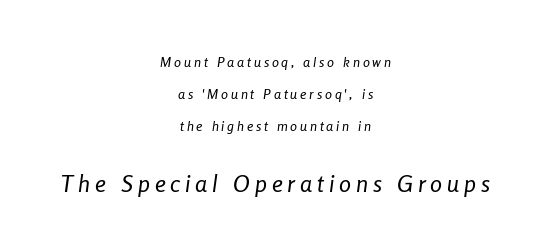
{"italic": "yes", "lean": "right", "slant_degrees": 8, "bold": "no", "underline": "no", "align": "center", "line_spacing": "loose", "line_spacing_ratio": 2.28, "letter_spacing": "wide", "letter_spacing_em": 0.2, "larger_block": "second", "size_ratio": 1.71, "glyph_px": 24}
